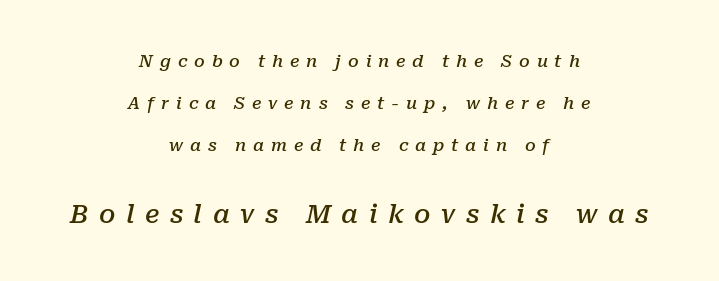
Letters rest on an invisible, unmarked baseline. What's the leading like? Stretched, with rows far apart. Slightly chunky letters — semibold, I'd say, not full bold. The lettering tilts uniformly, giving the passage an italic look.
